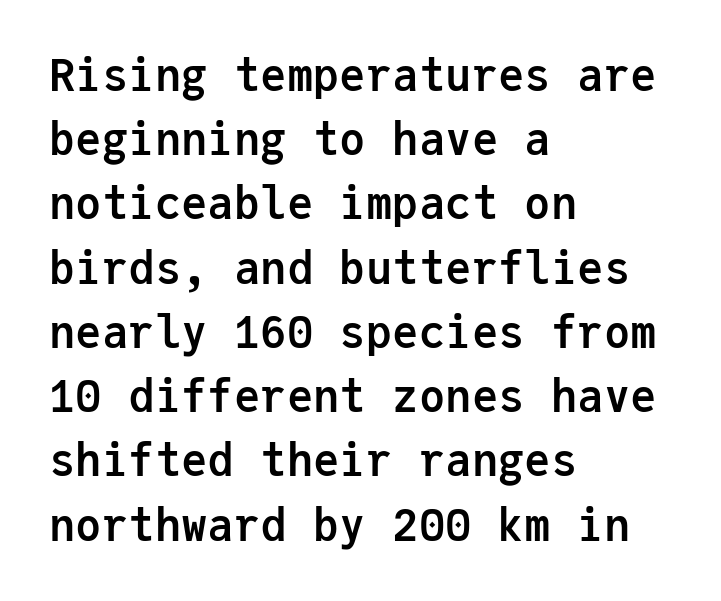
Q: Is the text bold? A: Yes.
Q: Is the text italic (slanted)? A: No, it is upright.
Q: Is the typeface a serif or a sans-serif typeface? A: Sans-serif.
Q: Is the text underlined? A: No.
Q: How is the paragraph aligned? A: Left-aligned.
Q: Is the spacing between letters normal or unusually wide? A: Normal.
Q: Is the spacing between lines tight, normal or loose? A: Normal.
Q: Width (condensed, normal, or wide)? A: Normal.
Q: Stroke contrast? A: Low.
Q: x-height? A: Medium.
Q: Monospaced? A: Yes.
